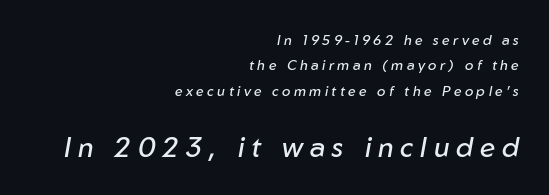
Q: Is the text bold? A: No.
Q: Is the text italic (slanted)? A: Yes, it leans right by about 10 degrees.
Q: Is the text underlined? A: No.
Q: How is the paragraph aligned? A: Right-aligned.
Q: Is the spacing between letters normal or unusually wide? A: Unusually wide.
Q: Which block of text is set in a larger size, the first (top) or the second (bottom)? A: The second (bottom) one.
Q: Width (condensed, normal, or wide)? A: Normal.
Q: Stroke contrast? A: Low.
Q: x-height? A: Medium.
Q: Monospaced? A: No.
